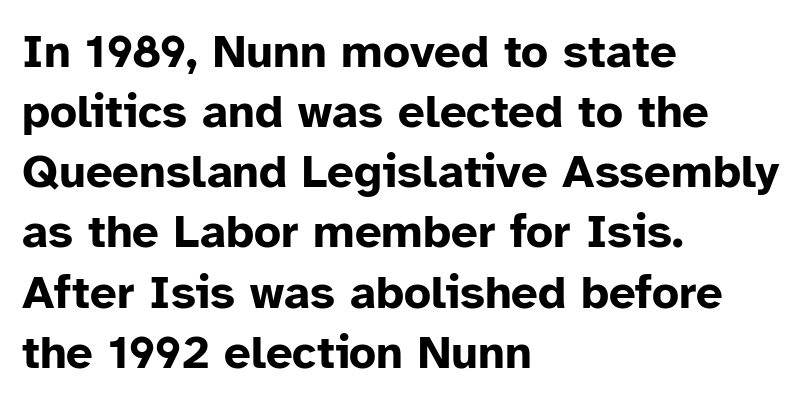
The image shows 47 px bold sans-serif type, upright; set left-aligned, normal line spacing (1.28x), normal letter spacing, not underlined; low stroke contrast and a medium x-height.
